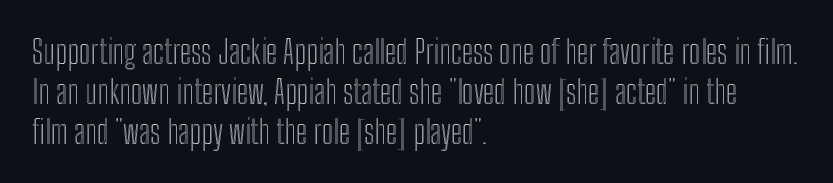
{"italic": "no", "width": "condensed", "x_height": "medium", "monospaced": "no", "underline": "no", "align": "left", "line_spacing": "normal", "line_spacing_ratio": 1.25, "letter_spacing": "normal", "letter_spacing_em": 0.0, "glyph_px": 32}
